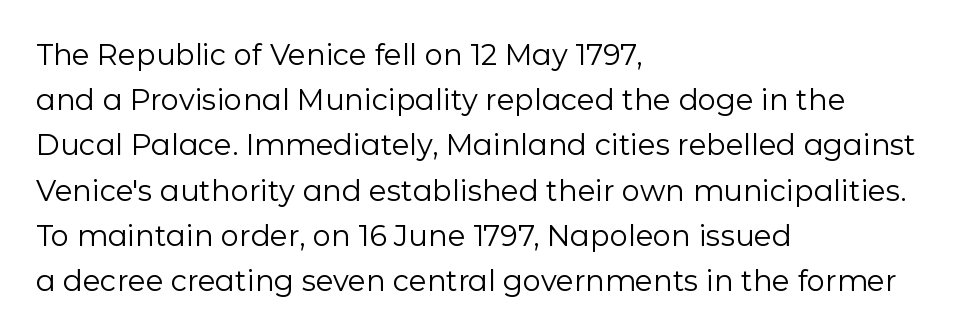
This is sans-serif lettering, the kind often seen on screens and signage. The lettering stays uniformly vertical, giving the passage a roman look. Beneath every word, the page is bare. The face used here is proportionally spaced, like ordinary book or web type. Summary of weight: not heavy and not bold.
